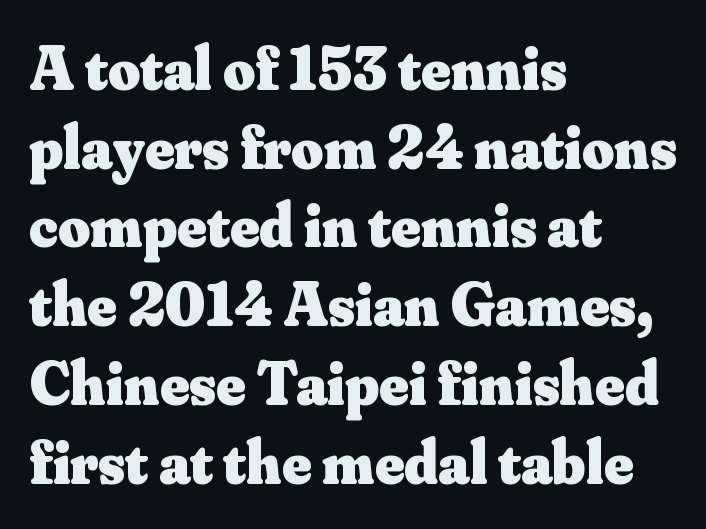
{"serif": "yes", "italic": "no", "bold": "yes", "weight": "heavy", "width": "normal", "stroke_contrast": "medium", "x_height": "small", "monospaced": "no", "underline": "no", "align": "left", "line_spacing": "normal", "line_spacing_ratio": 1.27, "letter_spacing": "normal", "letter_spacing_em": 0.0, "glyph_px": 62}
